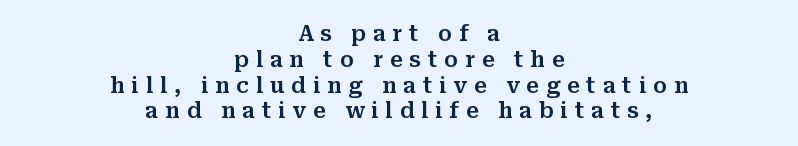
The image shows 21 px text type, upright; set centered, line spacing 1.23x, unusually wide letter spacing (+0.33 em), not underlined.
